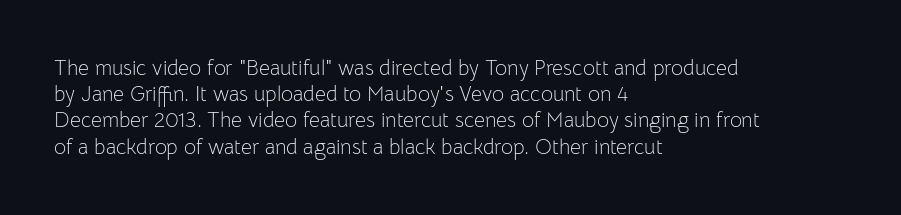
Does extra space separate the letters? No, they use regular spacing. Layout note: lines flush left. The area under the type is left untouched. This reads as an unemphasized weight, regular at the heaviest. This is roman type, the default non-slanted kind. Vertical spacing — default.
